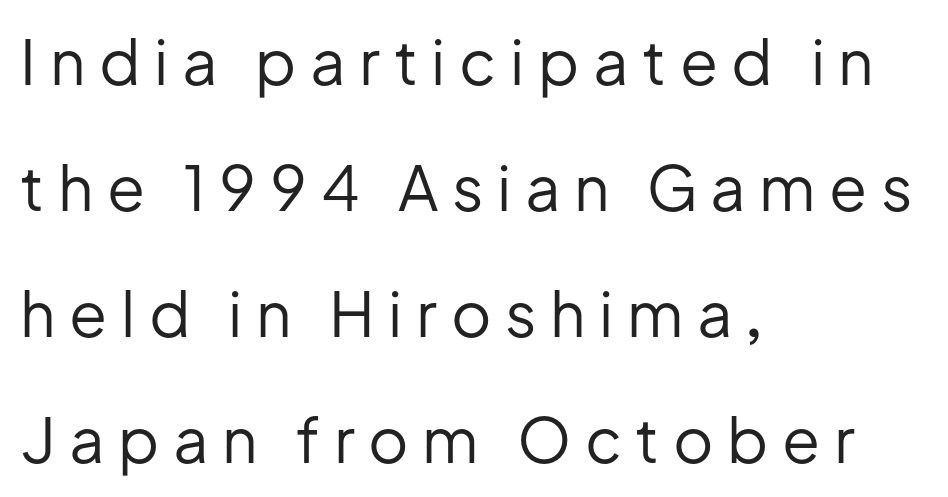
{"serif": "no", "italic": "no", "bold": "no", "weight": "regular", "width": "normal", "stroke_contrast": "low", "x_height": "medium", "monospaced": "no", "underline": "no", "align": "left", "line_spacing": "loose", "line_spacing_ratio": 2.03, "letter_spacing": "wide", "letter_spacing_em": 0.22, "glyph_px": 62}
